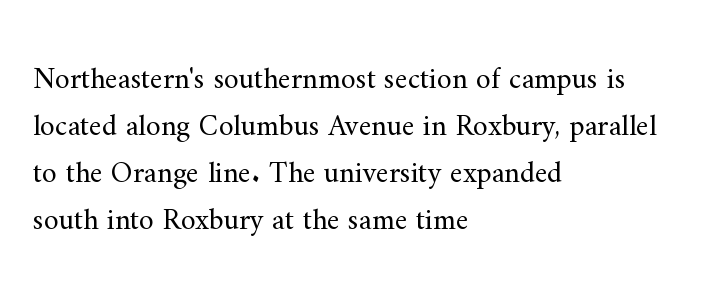
Q: Is the text bold? A: No.
Q: Is the text italic (slanted)? A: No, it is upright.
Q: Is the typeface a serif or a sans-serif typeface? A: Serif.
Q: Is the text underlined? A: No.
Q: How is the paragraph aligned? A: Left-aligned.
Q: Is the spacing between letters normal or unusually wide? A: Normal.
Q: Is the spacing between lines tight, normal or loose? A: Normal.
Q: Width (condensed, normal, or wide)? A: Normal.
Q: Stroke contrast? A: Medium.
Q: x-height? A: Small.
Q: Monospaced? A: No.
